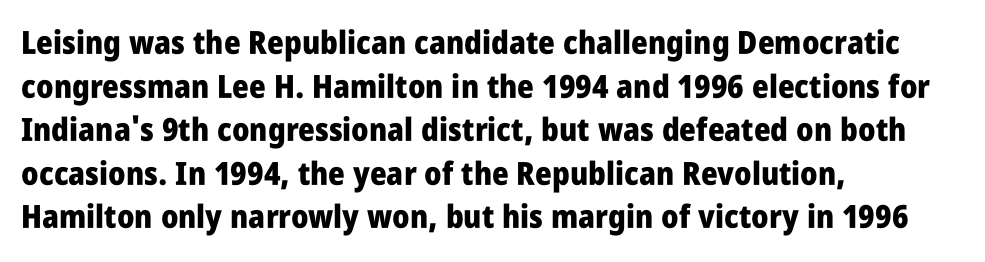
Q: Is the text bold? A: Yes.
Q: Is the text italic (slanted)? A: No, it is upright.
Q: Is the typeface a serif or a sans-serif typeface? A: Sans-serif.
Q: Is the text underlined? A: No.
Q: How is the paragraph aligned? A: Left-aligned.
Q: Is the spacing between letters normal or unusually wide? A: Normal.
Q: Is the spacing between lines tight, normal or loose? A: Normal.
Q: Width (condensed, normal, or wide)? A: Condensed.
Q: Stroke contrast? A: Low.
Q: x-height? A: Large.
Q: Monospaced? A: No.
